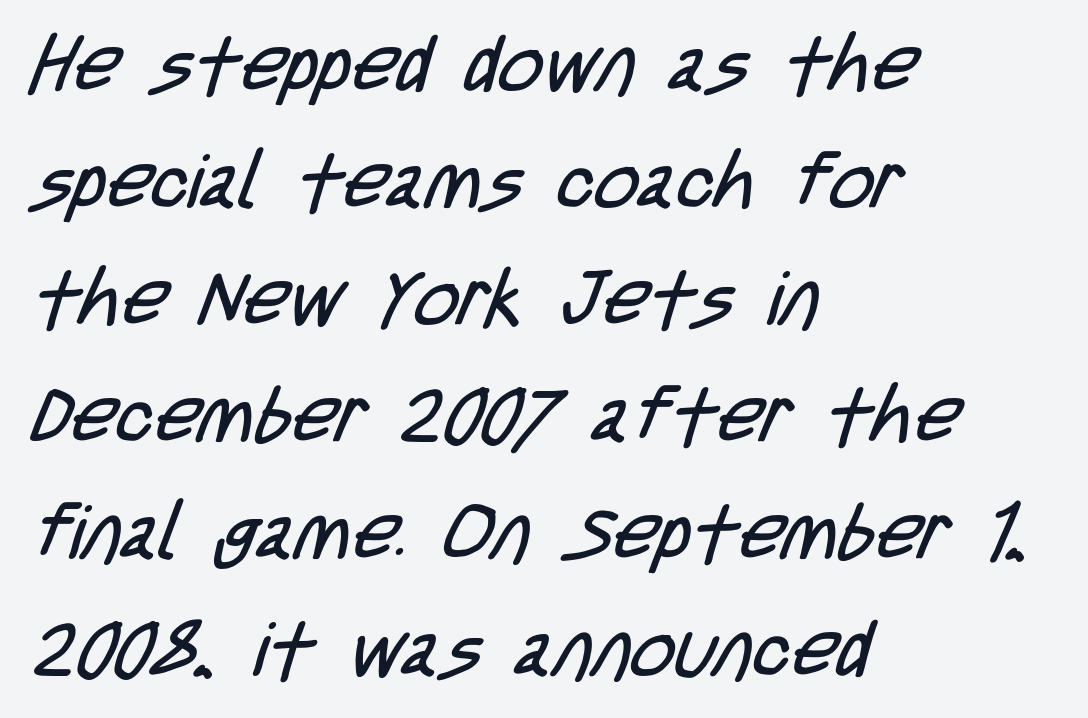
The type family on display is of the sans-serif kind. All the whitespace from short lines collects on the right. Inter-character spacing is left at the font's built-in metrics. Has an underline been added? It has not. Here the designer chose a conventional face with non-uniform glyph widths. A normal amount of white space separates one row of letters from the next.
